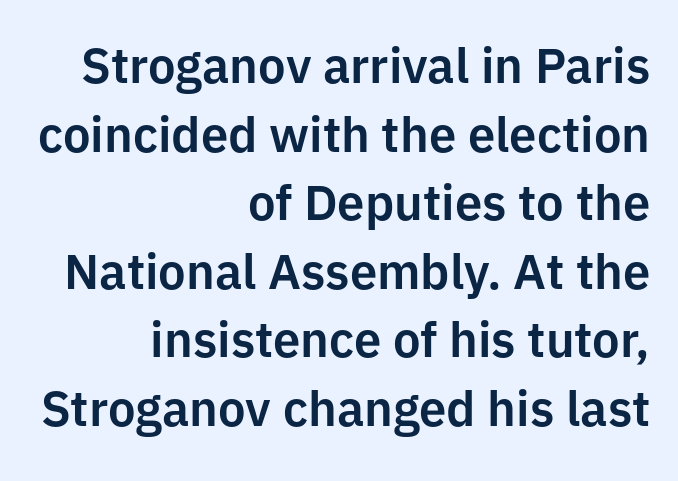
{"serif": "no", "italic": "no", "width": "normal", "stroke_contrast": "low", "x_height": "medium", "monospaced": "no", "underline": "no", "align": "right", "line_spacing": "normal", "line_spacing_ratio": 1.4, "letter_spacing": "normal", "letter_spacing_em": 0.0, "glyph_px": 49}
